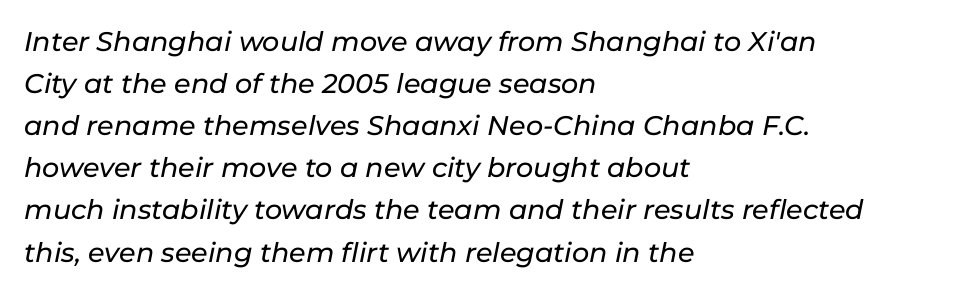
One-word summary of the alignment: left. Regarding leading, the lines here are spaced in the standard way. A typesetter would call this zero additional tracking. Posture: slanted. Letters rest on an invisible, unmarked baseline.
